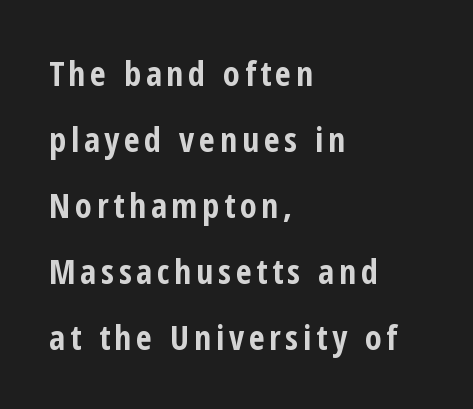
The lines are spread far apart with generous leading. Designer's note — italics off, roman on. Do the characters align in a grid? No, the font is proportional. Thick stems and heavy bowls — unmistakably bold. A classic flush-left, rag-right setting is used for this passage. The glyphs are unaccompanied by any horizontal stroke below them.
